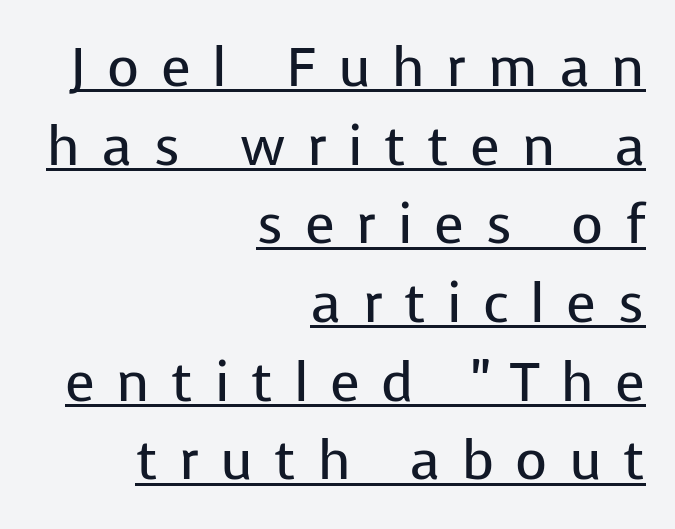
The designer went with a sans here, leaving each stem footless. No heavy texture on the line: the type isn't bold. Typeset ragged left — the right edge is the straight one. In designer terms, the underline attribute is active on this setting. Unlike italic type, these characters show no tilt at all. Notice how descenders clear the ascenders below comfortably — that's standard leading.
